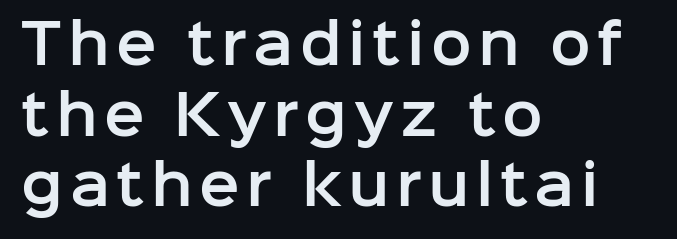
A normal amount of white space separates one row of letters from the next. The foot of each line stays bare and open. Visually the block forms a straight wall on the left and a jagged coastline on the right. You could not count columns in this text — the font is proportionally spaced.
